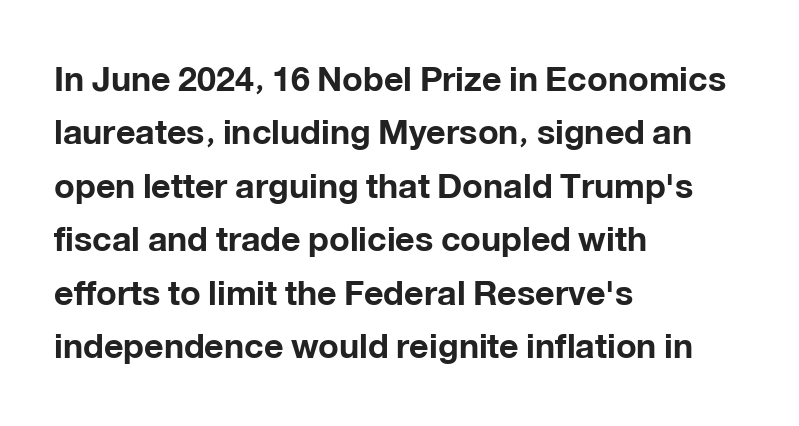
Q: Is the text bold? A: Yes.
Q: Is the text italic (slanted)? A: No, it is upright.
Q: Is the typeface a serif or a sans-serif typeface? A: Sans-serif.
Q: Is the text underlined? A: No.
Q: How is the paragraph aligned? A: Left-aligned.
Q: Is the spacing between letters normal or unusually wide? A: Normal.
Q: Is the spacing between lines tight, normal or loose? A: Normal.
Q: Width (condensed, normal, or wide)? A: Normal.
Q: Stroke contrast? A: Low.
Q: x-height? A: Medium.
Q: Monospaced? A: No.
